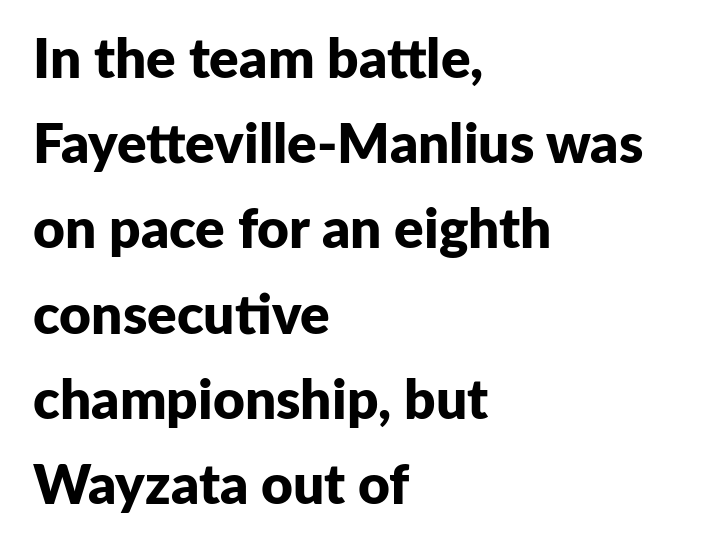
The image shows 55 px bold sans-serif type, upright; set left-aligned, normal line spacing (1.55x), normal letter spacing, not underlined; low stroke contrast and a medium x-height.
